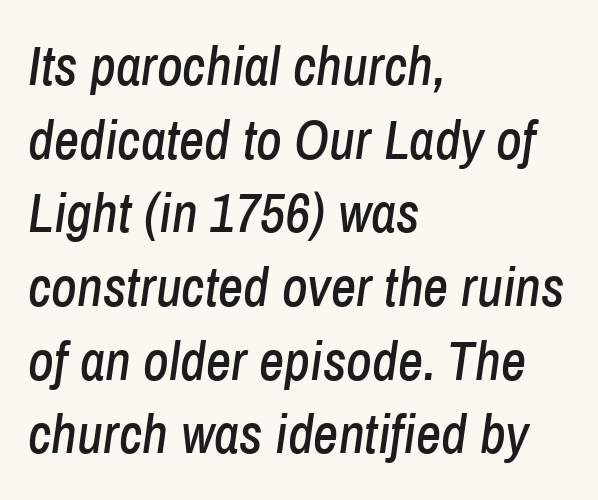
{"italic": "yes", "lean": "right", "slant_degrees": 8, "width": "condensed", "stroke_contrast": "low", "x_height": "medium", "monospaced": "no", "underline": "no", "align": "left", "line_spacing": "normal", "line_spacing_ratio": 1.34, "letter_spacing": "normal", "letter_spacing_em": 0.0, "glyph_px": 55}
